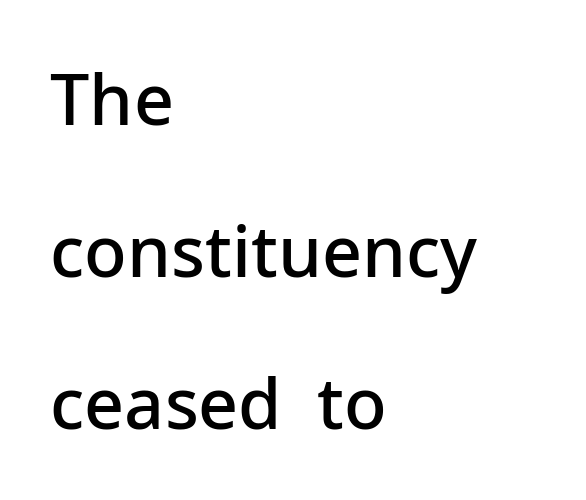
The image shows 70 px semibold sans-serif type, upright; set left-aligned, loose line spacing (2.17x), normal letter spacing, not underlined; low stroke contrast and a medium x-height.
